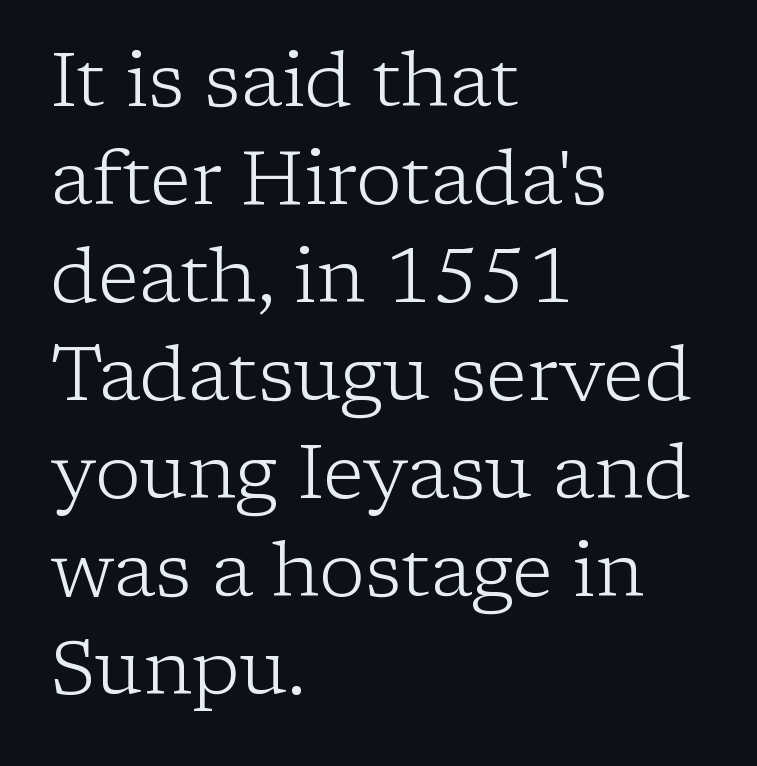
What kind of face is this? One with serifs. The glyphs are unaccompanied by any horizontal stroke below them. Weight: regular or lighter. This sample has the flowing, uneven cadence of proportional lettering.
